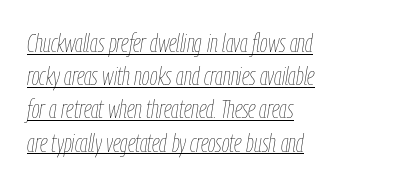
Q: Is the text bold? A: No.
Q: Is the text italic (slanted)? A: Yes, it leans right by about 9 degrees.
Q: Is the text underlined? A: Yes.
Q: How is the paragraph aligned? A: Left-aligned.
Q: Is the spacing between letters normal or unusually wide? A: Normal.
Q: Is the spacing between lines tight, normal or loose? A: Normal.
